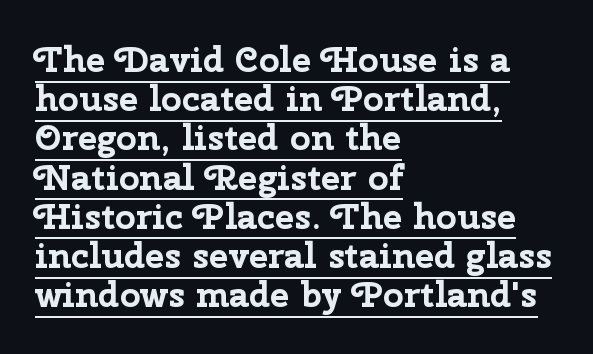
The lettering stays uniformly vertical, giving the passage a roman look. Here the designer chose a conventional face with non-uniform glyph widths. These lines huddle together more closely than default settings would place them. What decoration does the sample have? An underline.
